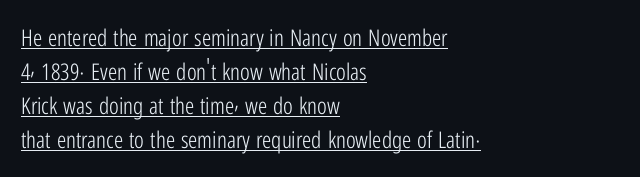
{"italic": "no", "bold": "no", "underline": "yes", "align": "left", "line_spacing": "normal", "line_spacing_ratio": 1.48, "letter_spacing": "normal", "letter_spacing_em": 0.0, "glyph_px": 23}
